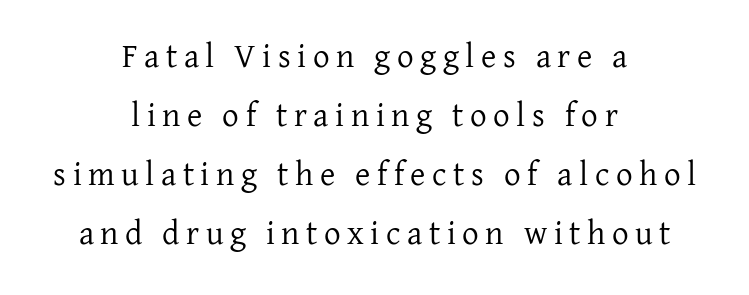
Q: Is the text bold? A: No.
Q: Is the text italic (slanted)? A: No, it is upright.
Q: Is the typeface a serif or a sans-serif typeface? A: Serif.
Q: Is the text underlined? A: No.
Q: How is the paragraph aligned? A: Centered.
Q: Is the spacing between letters normal or unusually wide? A: Unusually wide.
Q: Width (condensed, normal, or wide)? A: Normal.
Q: Stroke contrast? A: Low.
Q: x-height? A: Medium.
Q: Monospaced? A: No.
